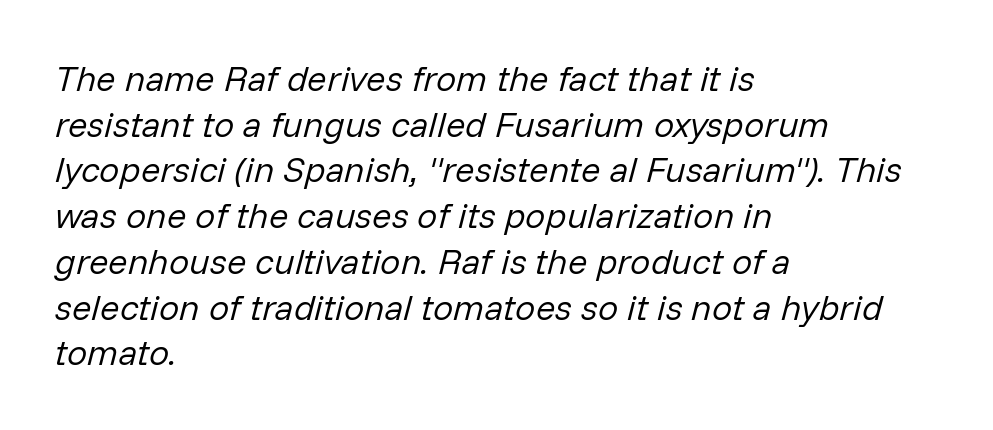
Q: Is the text bold? A: No.
Q: Is the text italic (slanted)? A: Yes, it leans right by about 14 degrees.
Q: Is the text underlined? A: No.
Q: How is the paragraph aligned? A: Left-aligned.
Q: Is the spacing between letters normal or unusually wide? A: Normal.
Q: Is the spacing between lines tight, normal or loose? A: Normal.
Q: Width (condensed, normal, or wide)? A: Normal.
Q: Stroke contrast? A: Low.
Q: x-height? A: Medium.
Q: Monospaced? A: No.
